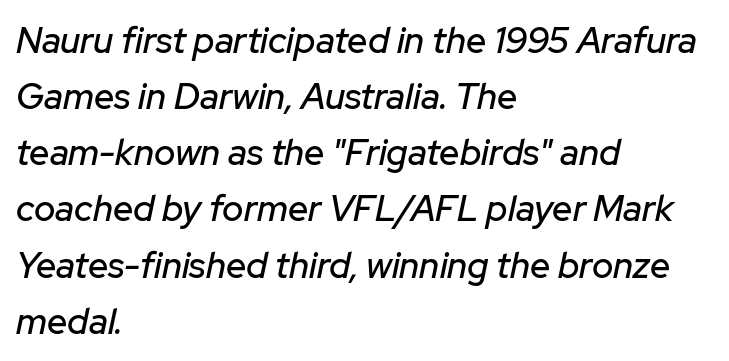
The typography opts for an oblique posture over an upright one. Spacing verdict: proportional, widths tailored to each character. Compared with a centered layout, this one pins lines to the left instead. This sample uses plain, unmodified letter spacing. The baseline area is clear. The rows are spaced the way most documents space them.
